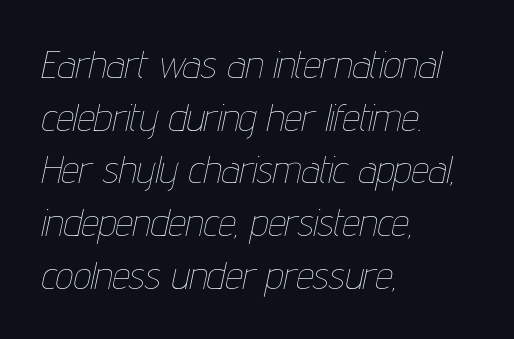
Q: Is the text bold? A: No.
Q: Is the text italic (slanted)? A: Yes, it leans right by about 12 degrees.
Q: Is the text underlined? A: No.
Q: How is the paragraph aligned? A: Left-aligned.
Q: Is the spacing between letters normal or unusually wide? A: Normal.
Q: Is the spacing between lines tight, normal or loose? A: Normal.
Q: Width (condensed, normal, or wide)? A: Condensed.
Q: Stroke contrast? A: Low.
Q: x-height? A: Medium.
Q: Monospaced? A: No.
